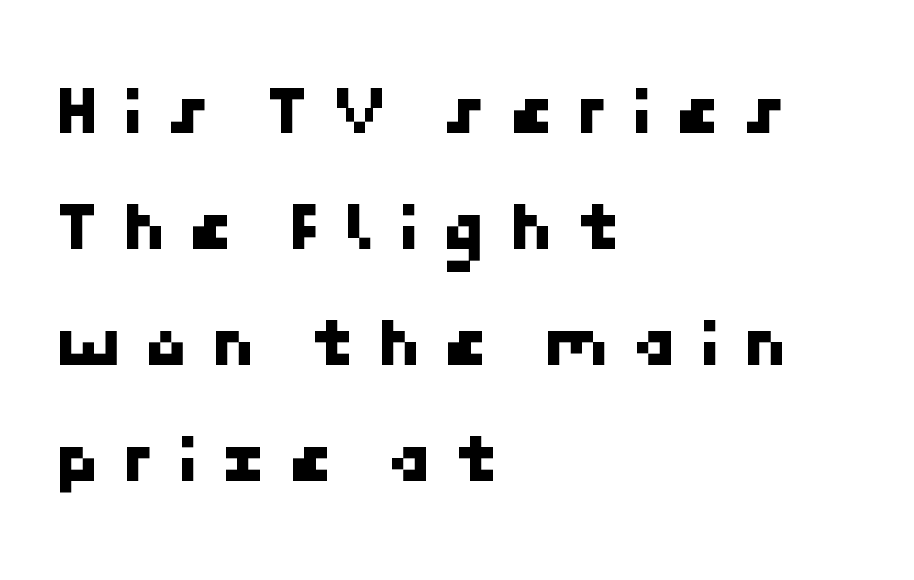
Examine the stroke ends and you'll find no serifs. Left-aligned paragraph, ragged on the right. Look at the tracking — it's clearly loosened, letters drifting apart. These lines sit exactly where default settings would place them. The passage shown is not underscored anywhere.
